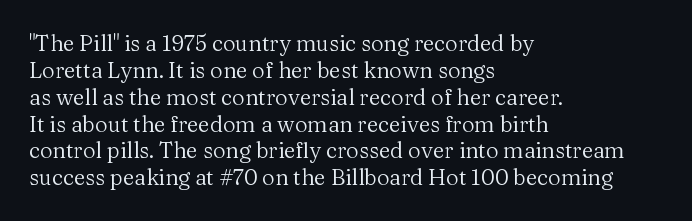
Q: Is the text bold? A: No.
Q: Is the text italic (slanted)? A: No, it is upright.
Q: Is the text underlined? A: No.
Q: How is the paragraph aligned? A: Left-aligned.
Q: Is the spacing between letters normal or unusually wide? A: Normal.
